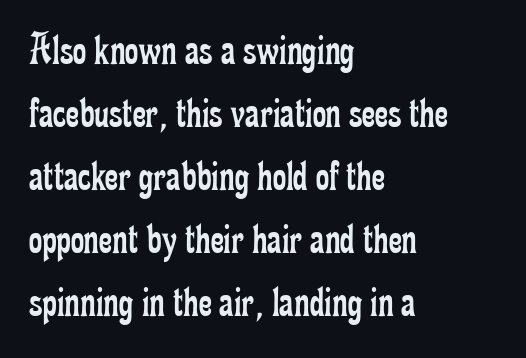
The image shows 46 px regular-weight, condensed serif type, upright; set left-aligned, normal line spacing (1.37x), normal letter spacing, not underlined; low stroke contrast and a small x-height.
